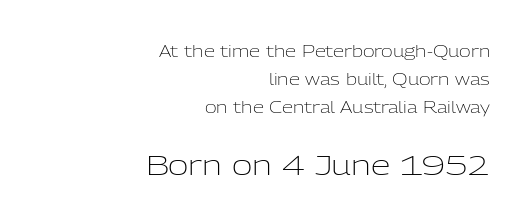
{"serif": "no", "italic": "no", "bold": "no", "weight": "light", "width": "normal", "stroke_contrast": "low", "x_height": "medium", "monospaced": "no", "underline": "no", "align": "right", "line_spacing_ratio": 1.74, "letter_spacing": "normal", "letter_spacing_em": 0.0, "larger_block": "second", "size_ratio": 1.75, "glyph_px": 28}
